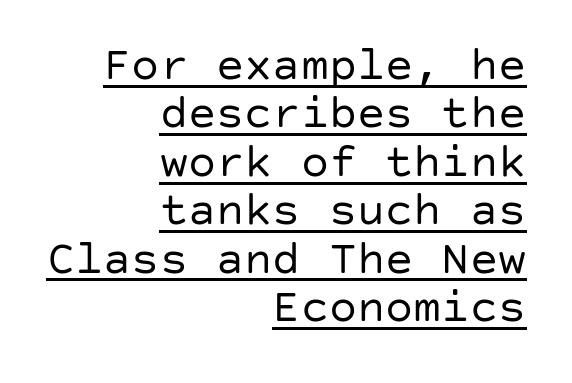
Q: Is the text bold? A: No.
Q: Is the text italic (slanted)? A: No, it is upright.
Q: Is the typeface a serif or a sans-serif typeface? A: Sans-serif.
Q: Is the text underlined? A: Yes.
Q: How is the paragraph aligned? A: Right-aligned.
Q: Is the spacing between letters normal or unusually wide? A: Normal.
Q: Is the spacing between lines tight, normal or loose? A: Tight.
Q: Width (condensed, normal, or wide)? A: Normal.
Q: Stroke contrast? A: Low.
Q: x-height? A: Large.
